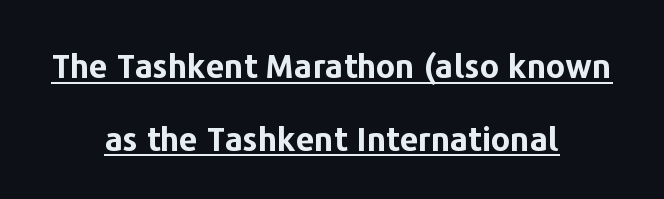
Are there feet on the stems? There aren't — it's a sans. Each glyph is drawn with heavy, bold strokes. Think of a printed novel: that variable character pitch is what you see here. What stands out about the letter spacing? Nothing — it is the standard amount. Horizontal bands of white between lines are thick stripes. The specimen reads as upright at a glance.
